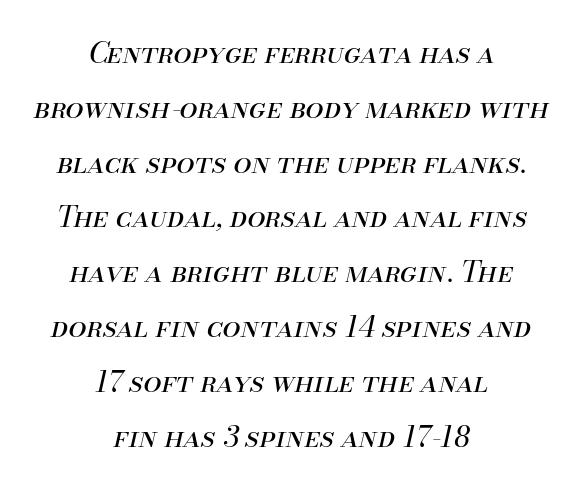
The image shows 29 px regular-weight type, italic (leaning right); set centered, line spacing 1.89x, normal letter spacing, not underlined; medium stroke contrast and a small x-height.
